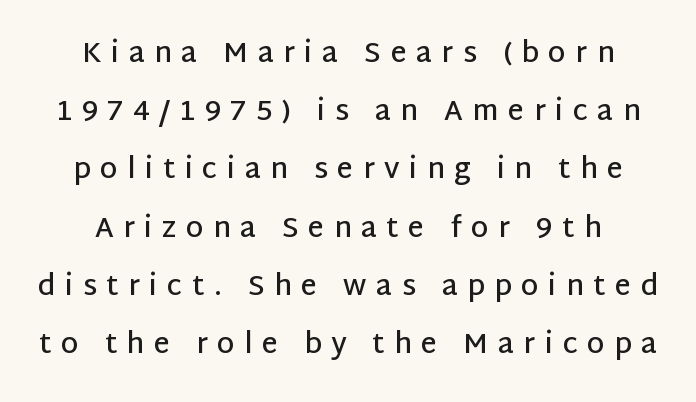
{"serif": "no", "italic": "no", "bold": "semi", "weight": "semibold", "width": "normal", "stroke_contrast": "low", "x_height": "large", "monospaced": "no", "underline": "no", "align": "center", "line_spacing": "loose", "line_spacing_ratio": 2.08, "letter_spacing": "wide", "letter_spacing_em": 0.34, "glyph_px": 28}
